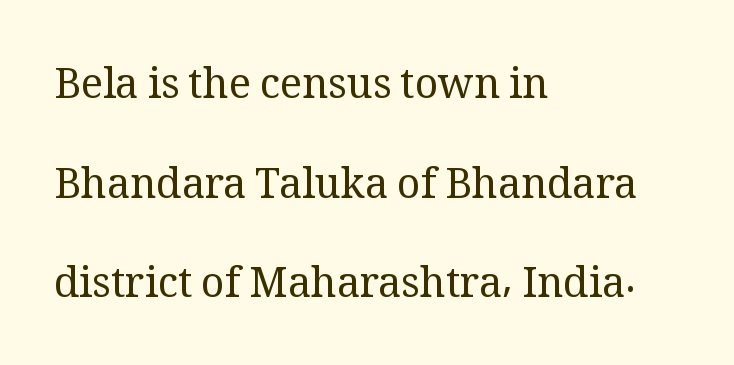
A clean baseline with only descenders dipping below it. The typography opts for an upright posture over an oblique one. Which margin do the lines hug? The left one — the right edge is uneven. How would I describe the line gaps? Wide and relaxed. Vertical stems look standard width or narrower in stroke.
